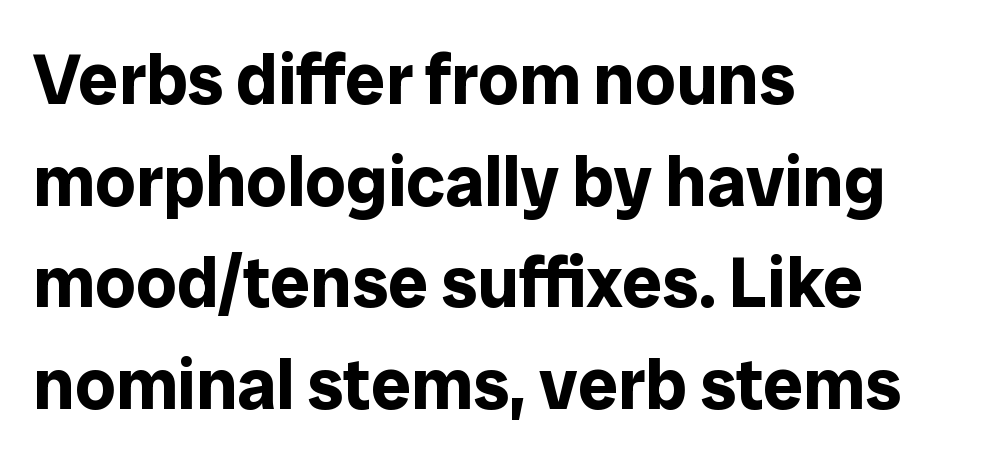
Q: Is the text bold? A: Yes.
Q: Is the text italic (slanted)? A: No, it is upright.
Q: Is the typeface a serif or a sans-serif typeface? A: Sans-serif.
Q: Is the text underlined? A: No.
Q: How is the paragraph aligned? A: Left-aligned.
Q: Is the spacing between letters normal or unusually wide? A: Normal.
Q: Is the spacing between lines tight, normal or loose? A: Normal.
Q: Width (condensed, normal, or wide)? A: Normal.
Q: Stroke contrast? A: Low.
Q: x-height? A: Medium.
Q: Monospaced? A: No.
